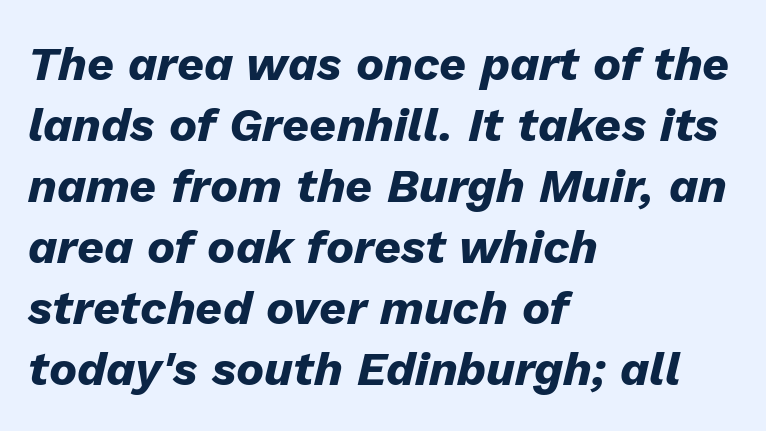
The vertical gap from one line to the next is medium. Anything drawn beneath the words? Only blank space. Weight: bold. An italicized treatment has been applied to the whole sample. You could not count columns in this text — the font is proportionally spaced. Default kerning and tracking; the words read as compact shapes.
